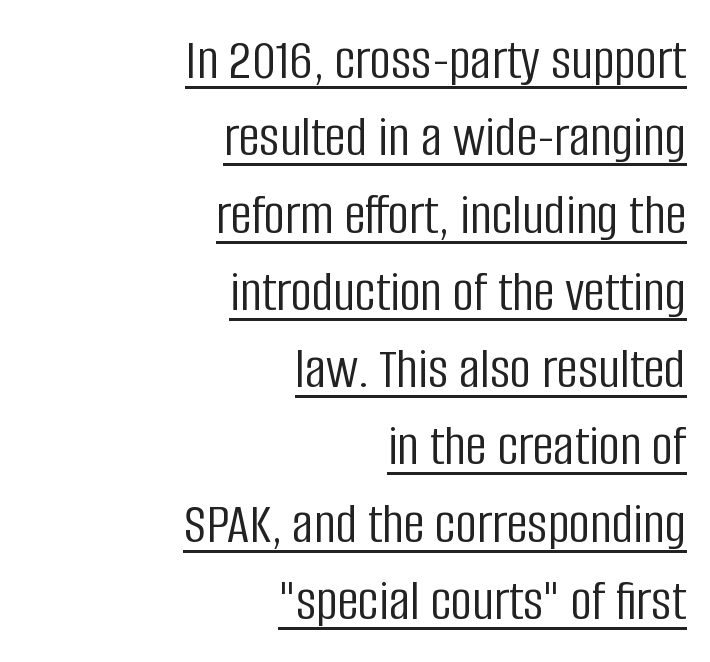
Q: Is the text bold? A: No.
Q: Is the text italic (slanted)? A: No, it is upright.
Q: Is the typeface a serif or a sans-serif typeface? A: Sans-serif.
Q: Is the text underlined? A: Yes.
Q: How is the paragraph aligned? A: Right-aligned.
Q: Is the spacing between letters normal or unusually wide? A: Normal.
Q: Is the spacing between lines tight, normal or loose? A: Normal.
Q: Width (condensed, normal, or wide)? A: Condensed.
Q: Stroke contrast? A: Low.
Q: x-height? A: Large.
Q: Monospaced? A: No.
